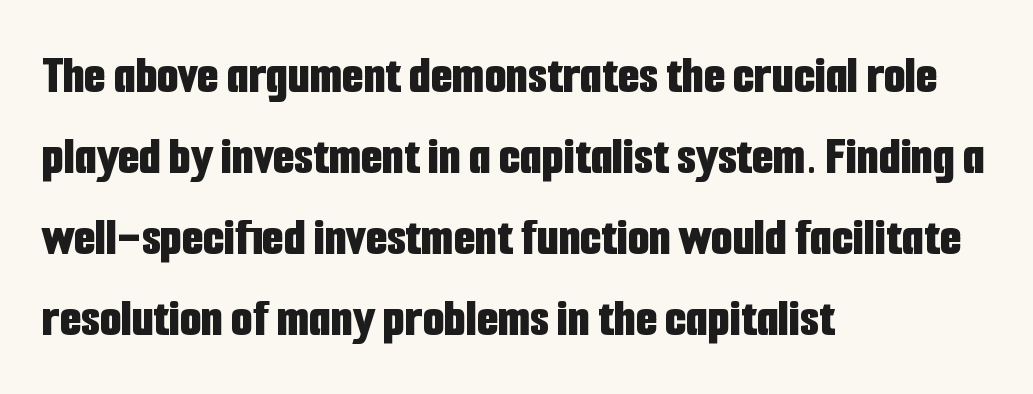
Only glyphs here, with clear space below each row. The rows are spaced the way most documents space them. Emphasis by weight is at full strength: bold. In CSS terms this would be text-align: left.
